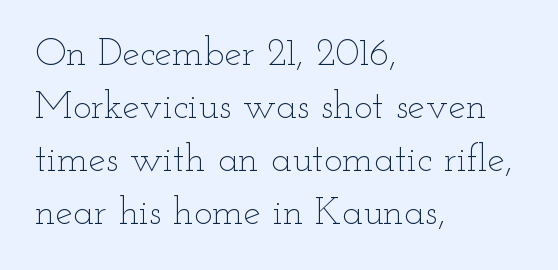
The image shows 39 px thin, wide type, upright; set left-aligned, normal line spacing (1.36x), normal letter spacing, not underlined; low stroke contrast and a small x-height.
